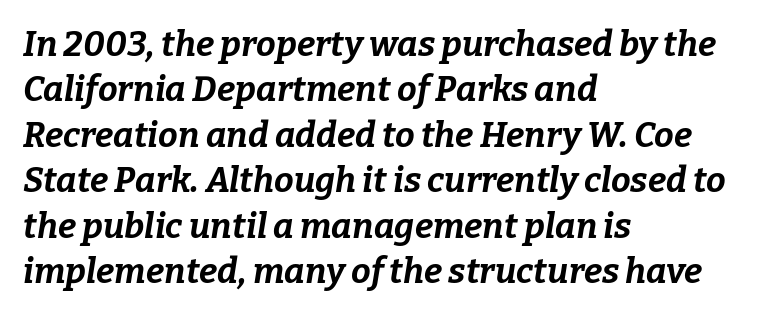
{"italic": "yes", "lean": "right", "slant_degrees": 9, "bold": "yes", "weight": "bold", "width": "normal", "stroke_contrast": "low", "x_height": "medium", "monospaced": "no", "underline": "no", "align": "left", "line_spacing": "normal", "line_spacing_ratio": 1.3, "letter_spacing": "normal", "letter_spacing_em": 0.0, "glyph_px": 35}
